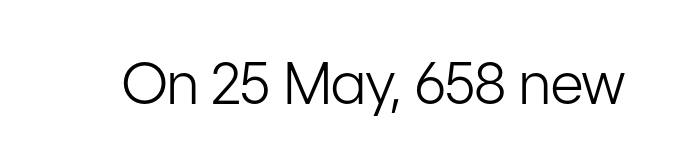
Q: Is the text bold? A: No.
Q: Is the text italic (slanted)? A: No, it is upright.
Q: Is the typeface a serif or a sans-serif typeface? A: Sans-serif.
Q: Is the text underlined? A: No.
Q: Is the spacing between letters normal or unusually wide? A: Normal.
Q: Width (condensed, normal, or wide)? A: Condensed.
Q: Stroke contrast? A: Low.
Q: x-height? A: Medium.
Q: Monospaced? A: No.
